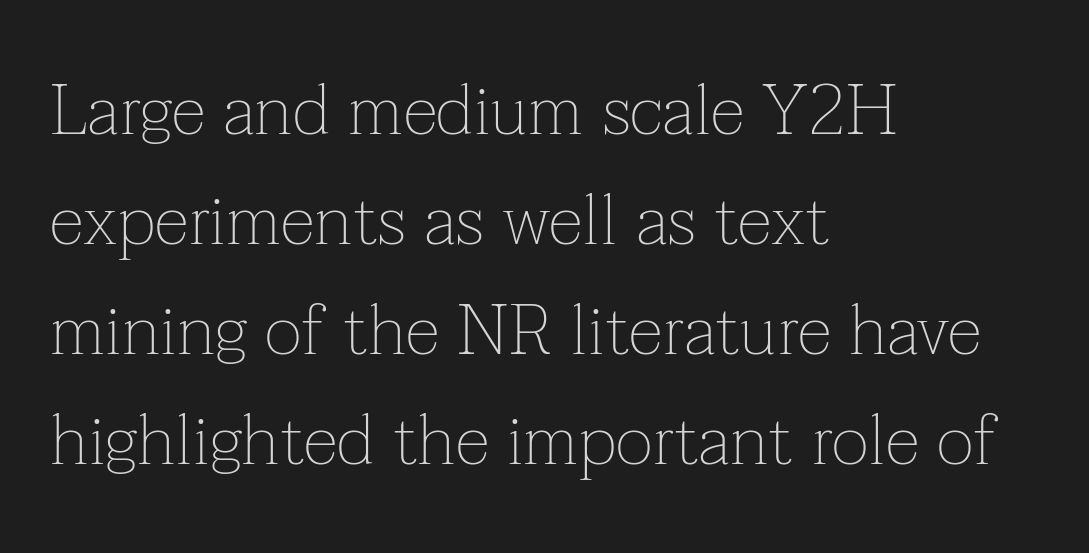
The image shows 71 px thin serif type, upright; set left-aligned, normal line spacing (1.55x), normal letter spacing, not underlined; low stroke contrast and a medium x-height.
